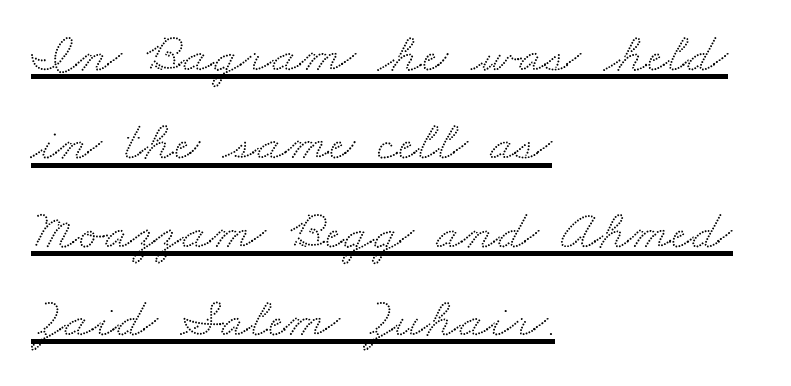
The face used here is proportionally spaced, like ordinary book or web type. What kind of face is this? One with serifs. Default kerning and tracking; the words read as compact shapes. Whoever set this chose a conventional vertical rhythm.
